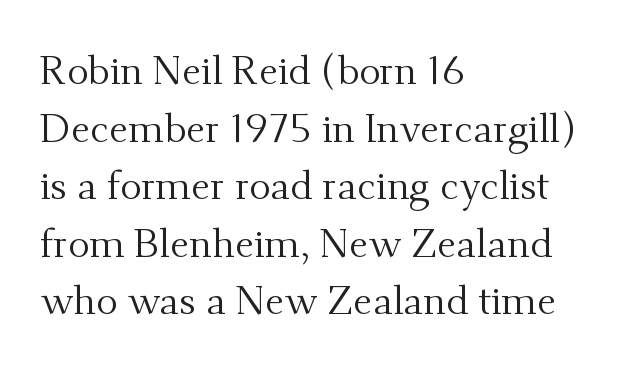
Q: Is the text bold? A: No.
Q: Is the text italic (slanted)? A: No, it is upright.
Q: Is the typeface a serif or a sans-serif typeface? A: Serif.
Q: Is the text underlined? A: No.
Q: How is the paragraph aligned? A: Left-aligned.
Q: Is the spacing between letters normal or unusually wide? A: Normal.
Q: Is the spacing between lines tight, normal or loose? A: Normal.
Q: Width (condensed, normal, or wide)? A: Normal.
Q: Stroke contrast? A: Medium.
Q: x-height? A: Small.
Q: Monospaced? A: No.
